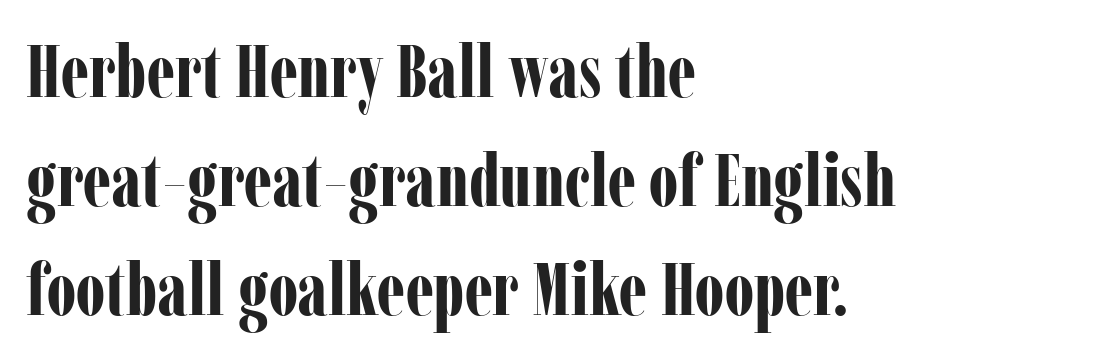
Q: Is the text bold? A: Yes.
Q: Is the text italic (slanted)? A: No, it is upright.
Q: Is the typeface a serif or a sans-serif typeface? A: Serif.
Q: Is the text underlined? A: No.
Q: How is the paragraph aligned? A: Left-aligned.
Q: Is the spacing between letters normal or unusually wide? A: Normal.
Q: Is the spacing between lines tight, normal or loose? A: Normal.
Q: Width (condensed, normal, or wide)? A: Condensed.
Q: Stroke contrast? A: Low.
Q: x-height? A: Medium.
Q: Monospaced? A: No.
